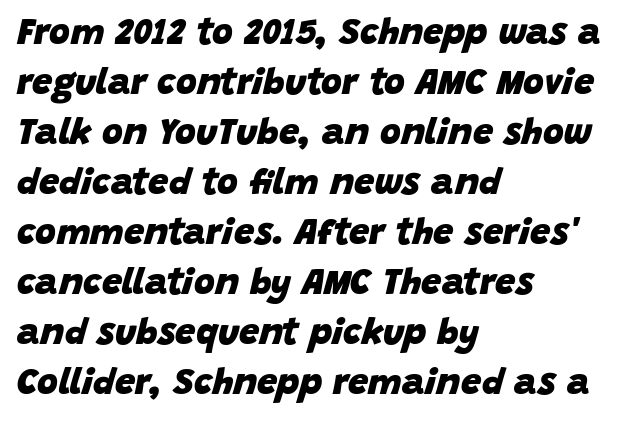
Q: Is the text bold? A: Yes.
Q: Is the text italic (slanted)? A: Yes, it leans right by about 15 degrees.
Q: Is the text underlined? A: No.
Q: How is the paragraph aligned? A: Left-aligned.
Q: Is the spacing between letters normal or unusually wide? A: Normal.
Q: Is the spacing between lines tight, normal or loose? A: Normal.
Q: Width (condensed, normal, or wide)? A: Normal.
Q: Stroke contrast? A: Low.
Q: x-height? A: Large.
Q: Monospaced? A: No.
